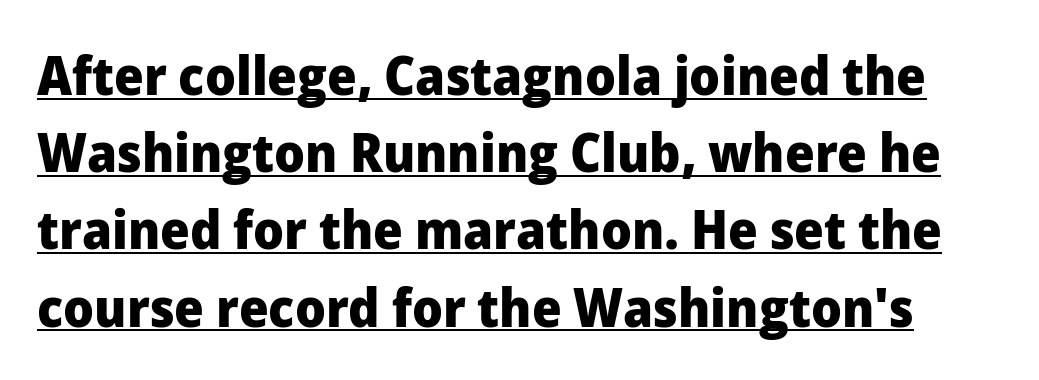
Q: Is the text bold? A: Yes.
Q: Is the text italic (slanted)? A: No, it is upright.
Q: Is the typeface a serif or a sans-serif typeface? A: Sans-serif.
Q: Is the text underlined? A: Yes.
Q: Is the spacing between letters normal or unusually wide? A: Normal.
Q: Is the spacing between lines tight, normal or loose? A: Normal.
Q: Width (condensed, normal, or wide)? A: Normal.
Q: Stroke contrast? A: Low.
Q: x-height? A: Medium.
Q: Monospaced? A: No.
